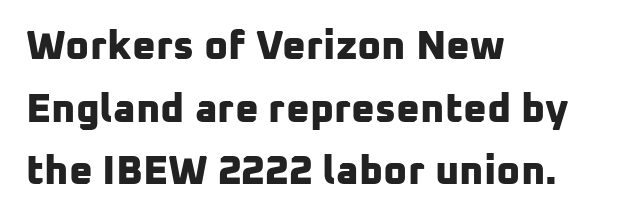
Q: Is the text bold? A: Yes.
Q: Is the typeface a serif or a sans-serif typeface? A: Sans-serif.
Q: Is the text underlined? A: No.
Q: How is the paragraph aligned? A: Left-aligned.
Q: Is the spacing between letters normal or unusually wide? A: Normal.
Q: Is the spacing between lines tight, normal or loose? A: Normal.
Q: Width (condensed, normal, or wide)? A: Normal.
Q: Stroke contrast? A: Low.
Q: x-height? A: Medium.
Q: Monospaced? A: No.
